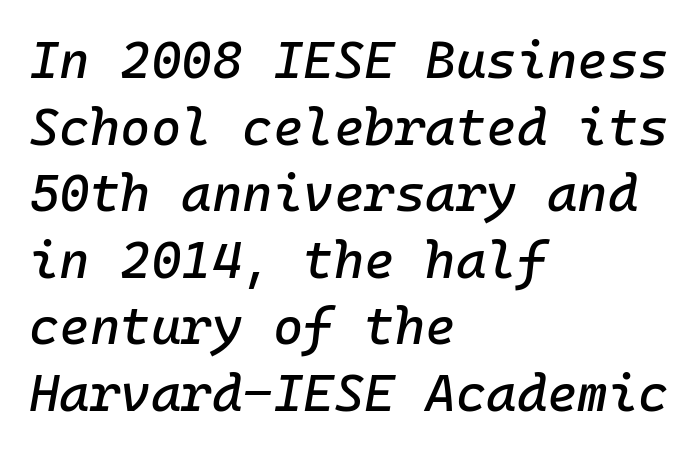
The image shows 52 px text type, italic (leaning right); set left-aligned, normal line spacing (1.28x), normal letter spacing, not underlined; low stroke contrast and a medium x-height.
